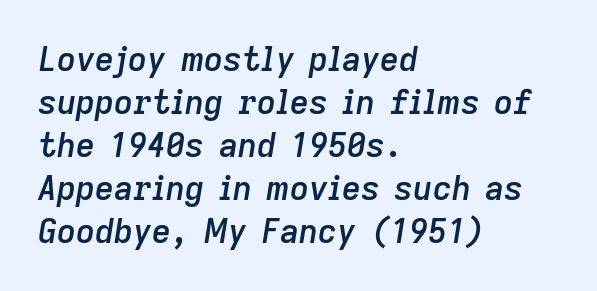
Q: Is the text bold? A: Semi-bold.
Q: Is the text italic (slanted)? A: Yes, it leans right by about 9 degrees.
Q: Is the text underlined? A: No.
Q: How is the paragraph aligned? A: Left-aligned.
Q: Is the spacing between letters normal or unusually wide? A: Normal.
Q: Is the spacing between lines tight, normal or loose? A: Normal.
Q: Width (condensed, normal, or wide)? A: Normal.
Q: Stroke contrast? A: Low.
Q: x-height? A: Medium.
Q: Monospaced? A: No.
